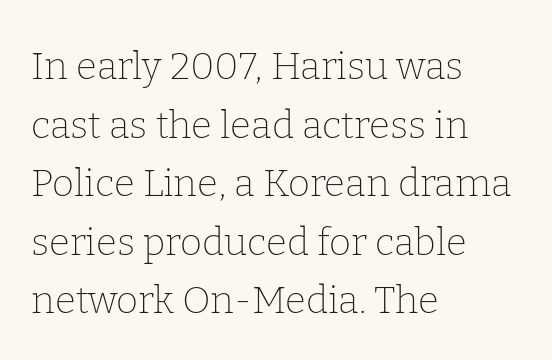
{"serif": "yes", "italic": "no", "bold": "no", "weight": "thin", "width": "normal", "stroke_contrast": "low", "x_height": "medium", "monospaced": "no", "underline": "no", "align": "left", "line_spacing": "normal", "line_spacing_ratio": 1.54, "letter_spacing": "normal", "letter_spacing_em": 0.0, "glyph_px": 38}
